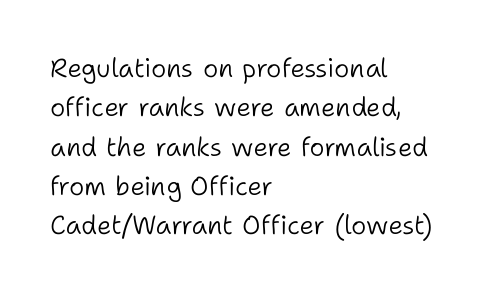
Q: Is the text bold? A: No.
Q: Is the text italic (slanted)? A: No, it is upright.
Q: Is the text underlined? A: No.
Q: How is the paragraph aligned? A: Left-aligned.
Q: Is the spacing between letters normal or unusually wide? A: Normal.
Q: Is the spacing between lines tight, normal or loose? A: Normal.
